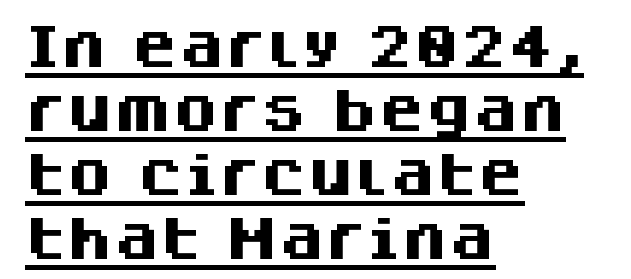
Look at the tracking — it's just the regular setting, nothing added. These lines are rendered in a variable-pitch font. Honestly, the underline is the first thing you notice here. This is the regular roman posture of the typeface. The characters look thick and weighty, a clear bold.
